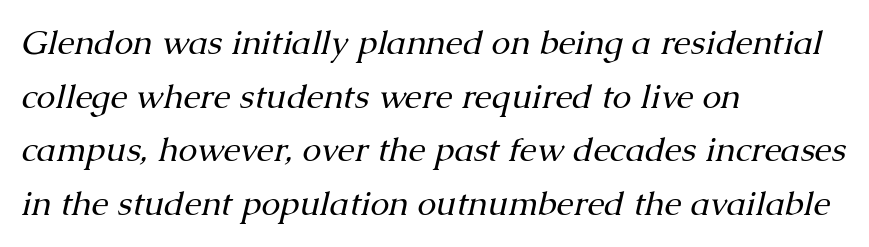
Q: Is the text bold? A: No.
Q: Is the text italic (slanted)? A: Yes, it leans right by about 13 degrees.
Q: Is the typeface a serif or a sans-serif typeface? A: Serif.
Q: Is the text underlined? A: No.
Q: How is the paragraph aligned? A: Left-aligned.
Q: Is the spacing between letters normal or unusually wide? A: Normal.
Q: Is the spacing between lines tight, normal or loose? A: Normal.
Q: Width (condensed, normal, or wide)? A: Normal.
Q: Stroke contrast? A: Medium.
Q: x-height? A: Medium.
Q: Monospaced? A: No.
